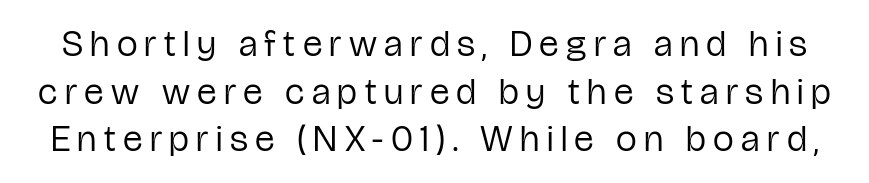
{"serif": "no", "italic": "no", "bold": "no", "weight": "regular", "width": "condensed", "stroke_contrast": "low", "x_height": "medium", "monospaced": "no", "underline": "no", "line_spacing": "normal", "line_spacing_ratio": 1.29, "letter_spacing": "wide", "letter_spacing_em": 0.2, "glyph_px": 37}
